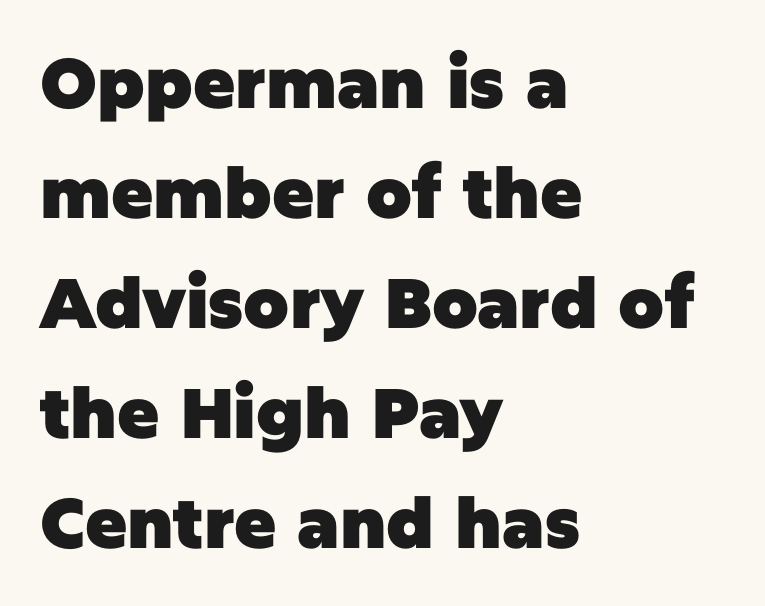
Q: Is the text bold? A: Yes.
Q: Is the text italic (slanted)? A: No, it is upright.
Q: Is the typeface a serif or a sans-serif typeface? A: Sans-serif.
Q: Is the text underlined? A: No.
Q: How is the paragraph aligned? A: Left-aligned.
Q: Is the spacing between letters normal or unusually wide? A: Normal.
Q: Is the spacing between lines tight, normal or loose? A: Normal.
Q: Width (condensed, normal, or wide)? A: Normal.
Q: Stroke contrast? A: Low.
Q: x-height? A: Large.
Q: Monospaced? A: No.
